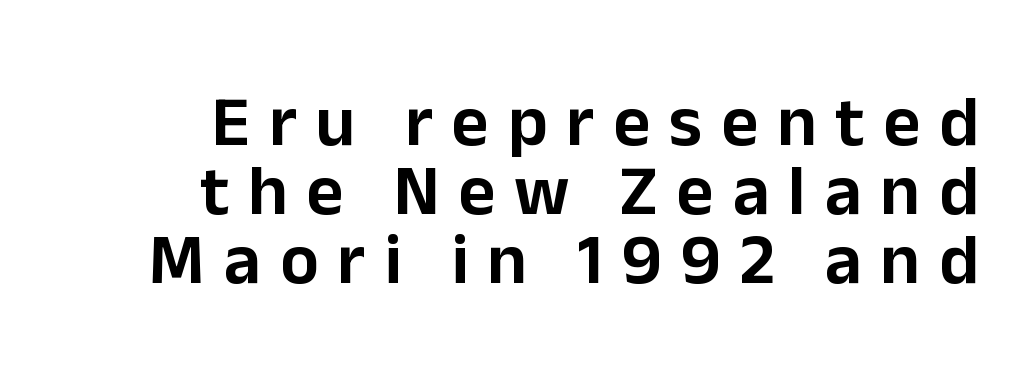
Is the letter spacing exaggerated? Yes — the characters are pushed far apart. The line-height multiplier appears low, near solid setting. Style check: upright. Note the varied advance widths — an 'i' is clearly narrower than an 'm'.
